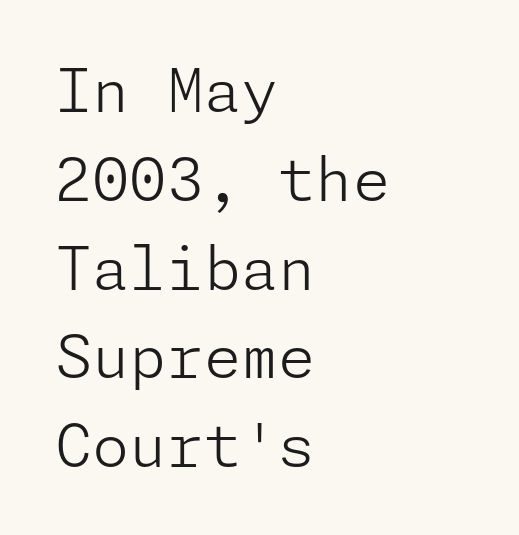
{"serif": "no", "italic": "no", "bold": "no", "weight": "light", "width": "normal", "stroke_contrast": "low", "x_height": "medium", "underline": "no", "align": "left", "line_spacing": "normal", "line_spacing_ratio": 1.48, "letter_spacing": "normal", "letter_spacing_em": 0.0, "glyph_px": 60}
